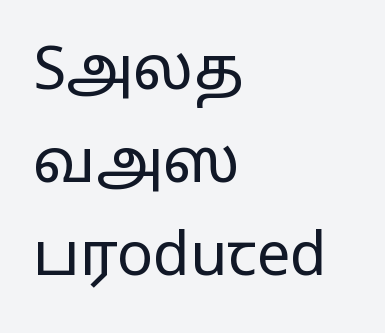
{"serif": "no", "italic": "no", "bold": "no", "weight": "regular", "width": "wide", "stroke_contrast": "low", "x_height": "medium", "monospaced": "no", "underline": "no", "align": "left", "line_spacing": "normal", "line_spacing_ratio": 1.55, "letter_spacing": "normal", "letter_spacing_em": 0.0, "glyph_px": 60}
